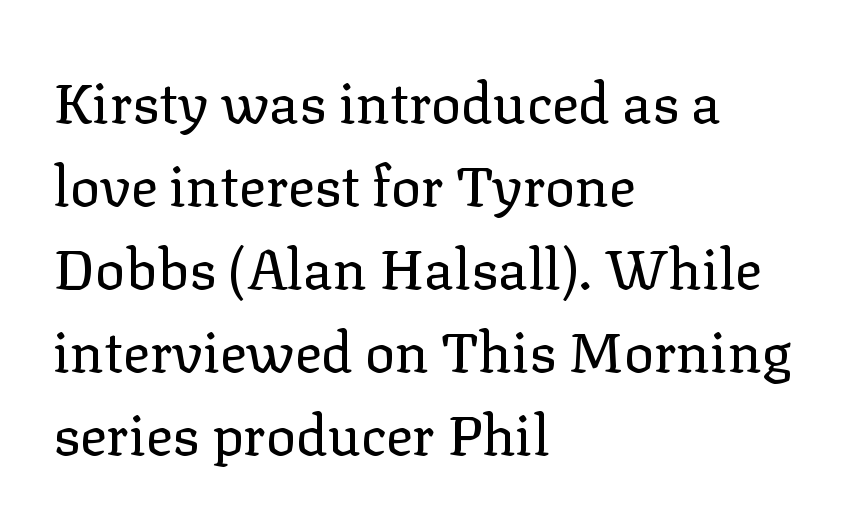
The image shows 56 px regular-weight serif type, upright; set left-aligned, normal line spacing (1.48x), normal letter spacing, not underlined; low stroke contrast and a medium x-height.
